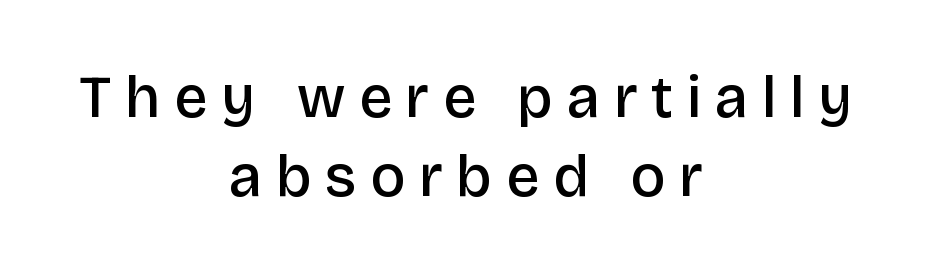
Q: Is the text bold? A: Semi-bold.
Q: Is the text italic (slanted)? A: No, it is upright.
Q: Is the typeface a serif or a sans-serif typeface? A: Sans-serif.
Q: Is the text underlined? A: No.
Q: How is the paragraph aligned? A: Centered.
Q: Is the spacing between letters normal or unusually wide? A: Unusually wide.
Q: Is the spacing between lines tight, normal or loose? A: Normal.
Q: Width (condensed, normal, or wide)? A: Normal.
Q: Stroke contrast? A: Low.
Q: x-height? A: Large.
Q: Monospaced? A: No.
